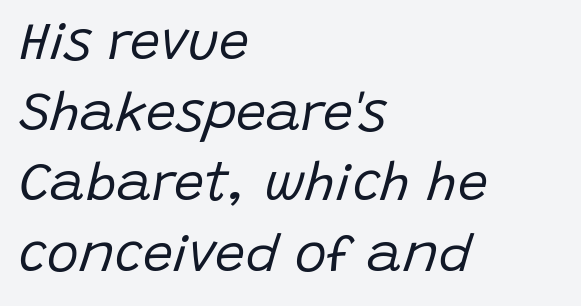
A quiet, ordinary-to-light weight characterises the typeface. The passage shown is typed in a proportional face where columns would drift. The space beneath each line is pristine and unruled. There's an unmistakable incline to the writing here. Summary of vertical rhythm: regular, with standard interline spacing. Caption: standard tracking, unaltered.
